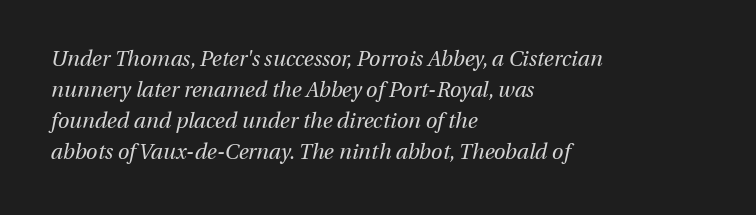
Q: Is the text bold? A: No.
Q: Is the text italic (slanted)? A: Yes, it leans right by about 13 degrees.
Q: Is the text underlined? A: No.
Q: How is the paragraph aligned? A: Left-aligned.
Q: Is the spacing between letters normal or unusually wide? A: Normal.
Q: Is the spacing between lines tight, normal or loose? A: Normal.
